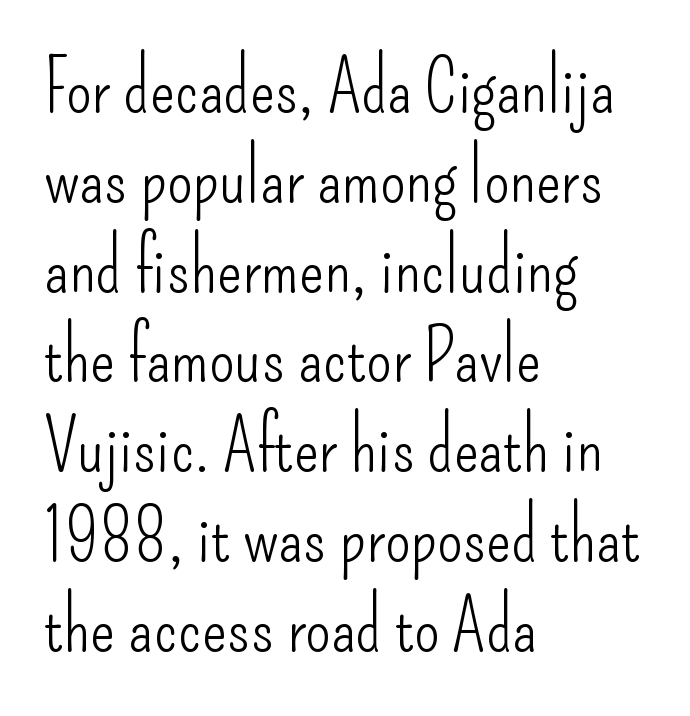
Q: Is the text bold? A: No.
Q: Is the text italic (slanted)? A: No, it is upright.
Q: Is the typeface a serif or a sans-serif typeface? A: Sans-serif.
Q: Is the text underlined? A: No.
Q: How is the paragraph aligned? A: Left-aligned.
Q: Is the spacing between letters normal or unusually wide? A: Normal.
Q: Width (condensed, normal, or wide)? A: Condensed.
Q: Stroke contrast? A: Low.
Q: x-height? A: Small.
Q: Monospaced? A: No.
